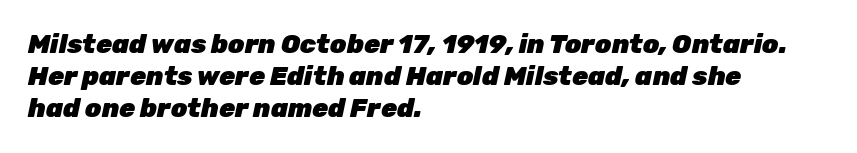
Does the weight exceed regular? Yes, all the way to bold. Underlining? Definitely not there. Left-aligned paragraph, ragged on the right. Does extra space separate the letters? No, they use regular spacing. An italicized treatment has been applied to the whole sample.
